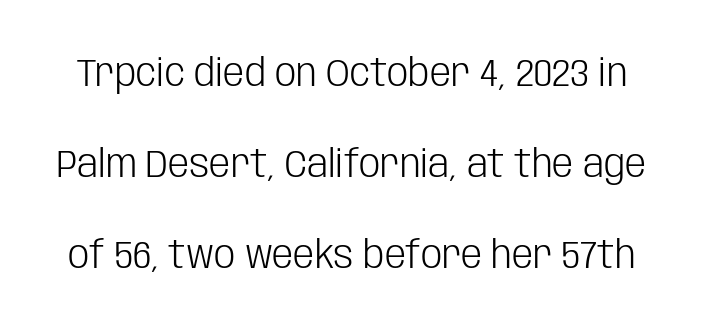
The image shows 38 px light, condensed sans-serif type, upright; set loose line spacing (2.4x), normal letter spacing, not underlined; low stroke contrast and a large x-height.
